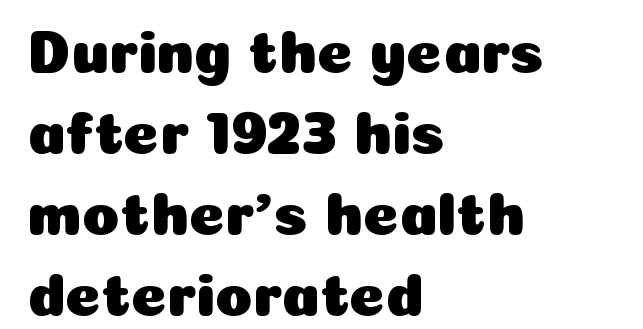
{"serif": "no", "italic": "no", "width": "normal", "stroke_contrast": "low", "x_height": "medium", "monospaced": "no", "underline": "no", "align": "left", "line_spacing": "normal", "line_spacing_ratio": 1.33, "letter_spacing": "normal", "letter_spacing_em": 0.0, "glyph_px": 61}
